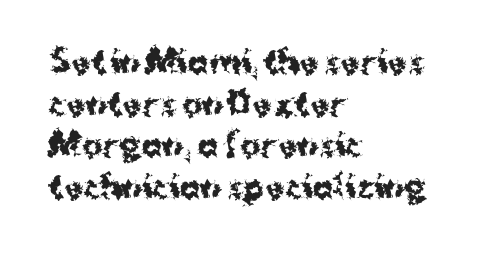
{"serif": "no", "italic": "no", "bold": "yes", "weight": "bold", "width": "normal", "stroke_contrast": "medium", "x_height": "medium", "monospaced": "no", "underline": "no", "align": "left", "line_spacing": "normal", "line_spacing_ratio": 1.34, "letter_spacing": "normal", "letter_spacing_em": 0.0, "glyph_px": 31}
